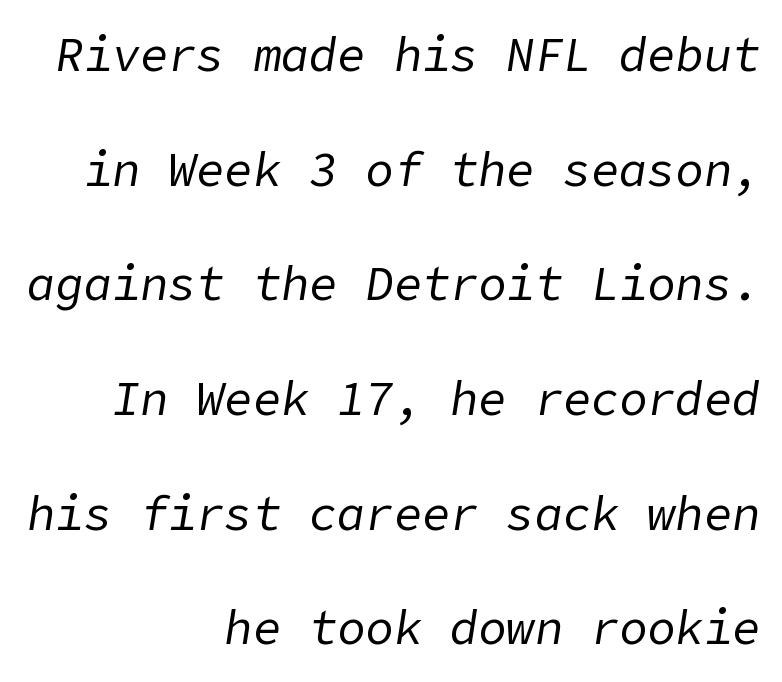
Q: Is the text bold? A: No.
Q: Is the text italic (slanted)? A: Yes, it leans right by about 9 degrees.
Q: Is the text underlined? A: No.
Q: How is the paragraph aligned? A: Right-aligned.
Q: Is the spacing between letters normal or unusually wide? A: Normal.
Q: Is the spacing between lines tight, normal or loose? A: Loose.
Q: Width (condensed, normal, or wide)? A: Normal.
Q: Stroke contrast? A: Low.
Q: x-height? A: Medium.
